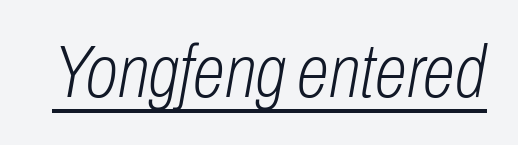
The image shows 74 px light, condensed type, italic (leaning right); set normal letter spacing, underlined; low stroke contrast and a medium x-height.
